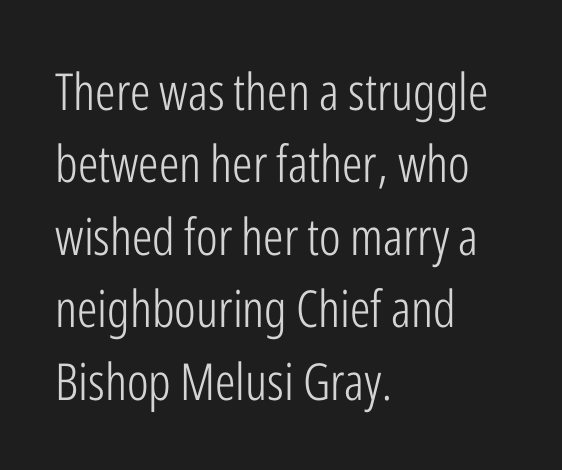
The image shows 51 px light, condensed sans-serif type, upright; set left-aligned, normal line spacing (1.42x), normal letter spacing, not underlined; low stroke contrast and a medium x-height.
